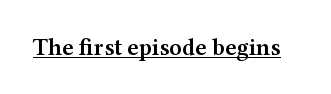
{"italic": "no", "bold": "semi", "underline": "yes", "letter_spacing": "normal", "letter_spacing_em": 0.0, "glyph_px": 24}
